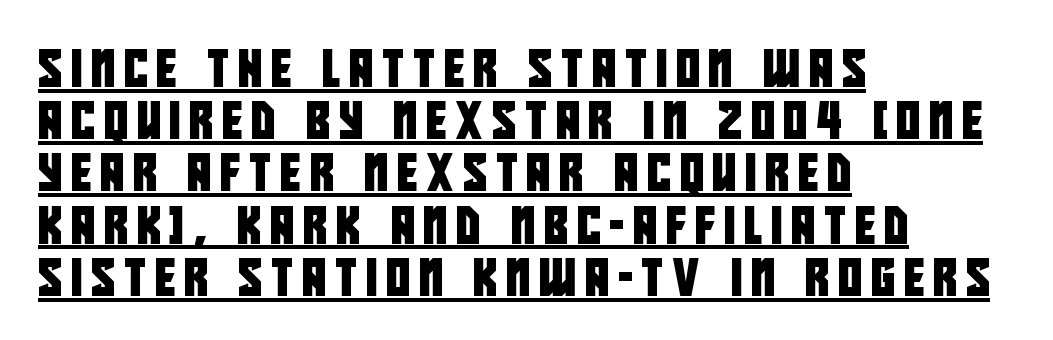
The image shows 37 px condensed sans-serif type; set left-aligned, normal line spacing (1.41x), unusually wide letter spacing (+0.24 em), underlined; low stroke contrast and a large x-height.
